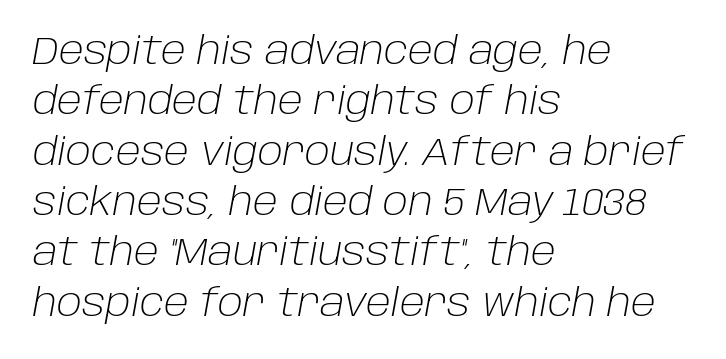
Q: Is the text bold? A: No.
Q: Is the text italic (slanted)? A: Yes, it leans right by about 10 degrees.
Q: Is the text underlined? A: No.
Q: How is the paragraph aligned? A: Left-aligned.
Q: Is the spacing between letters normal or unusually wide? A: Normal.
Q: Is the spacing between lines tight, normal or loose? A: Normal.
Q: Width (condensed, normal, or wide)? A: Normal.
Q: Stroke contrast? A: Low.
Q: x-height? A: Large.
Q: Monospaced? A: No.
